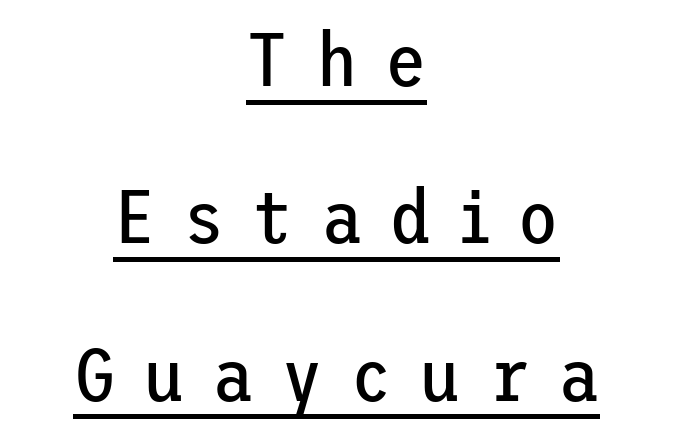
These lines stand farther apart than default settings would place them. It's the straight-up-and-down kind of type. Counters stay open thanks to moderate or lighter strokes. The line texture is sparse and dotted thanks to wide tracking. Line starts and ends both wander, symmetrically. No feet cap the strokes, marking this as sans-serif type.
